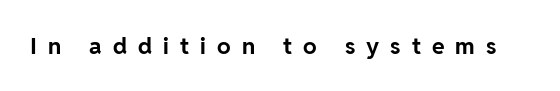
{"italic": "no", "bold": "yes", "underline": "no", "letter_spacing": "wide", "letter_spacing_em": 0.48, "glyph_px": 23}
